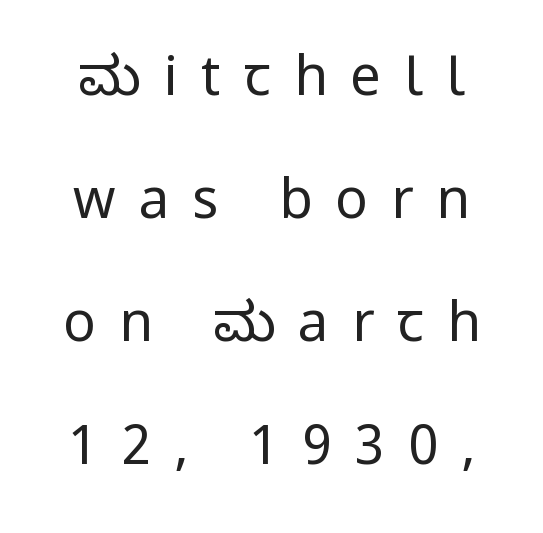
Summary of weight: not heavy and not bold. Between one letter and the next there's a generous, obvious gap. Spacing verdict: proportional, widths tailored to each character. Leading is clearly above the norm, producing a sparse column. This is the regular roman posture of the typeface.
